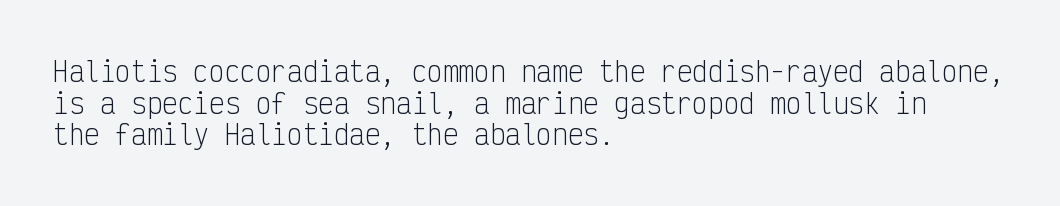
Nope, not italic — everything's standing straight. The font is comparable to plain body text, perhaps lighter. Inter-character spacing is left at the font's built-in metrics. The zone under the glyphs is completely vacant. These lines are set flush left with a ragged right edge.
